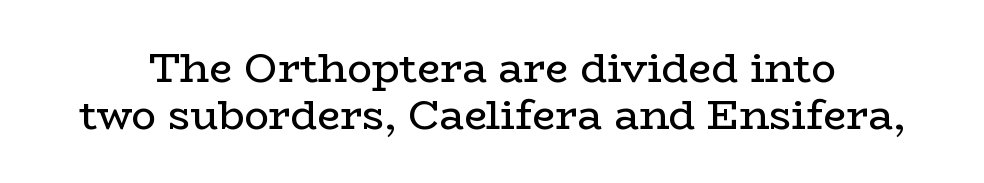
The strip under each line holds only bare page. The letters carry serifs — small finishing strokes at the ends of their stems. These lines are rendered in a variable-pitch font. Stroke mass is kept to a normal reading level or below. Each new line begins almost immediately beneath the previous one.
